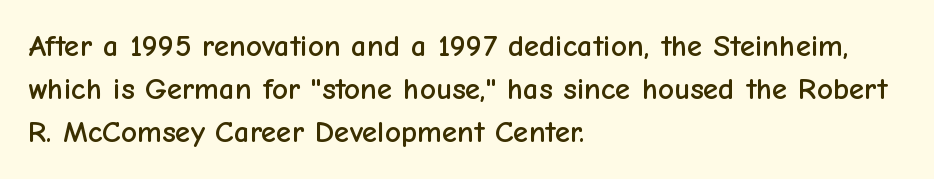
Q: Is the text italic (slanted)? A: No, it is upright.
Q: Is the typeface a serif or a sans-serif typeface? A: Sans-serif.
Q: Is the text underlined? A: No.
Q: How is the paragraph aligned? A: Left-aligned.
Q: Is the spacing between letters normal or unusually wide? A: Normal.
Q: Is the spacing between lines tight, normal or loose? A: Normal.
Q: Width (condensed, normal, or wide)? A: Normal.
Q: Stroke contrast? A: Low.
Q: x-height? A: Medium.
Q: Monospaced? A: No.
